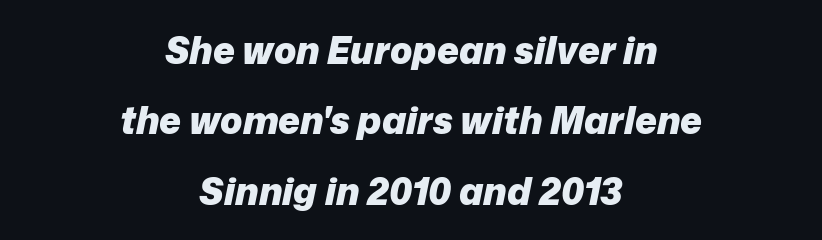
{"italic": "yes", "lean": "right", "slant_degrees": 12, "bold": "yes", "weight": "heavy", "width": "normal", "stroke_contrast": "low", "x_height": "medium", "monospaced": "no", "underline": "no", "align": "center", "line_spacing": "loose", "line_spacing_ratio": 1.9, "letter_spacing": "normal", "letter_spacing_em": 0.0, "glyph_px": 37}
